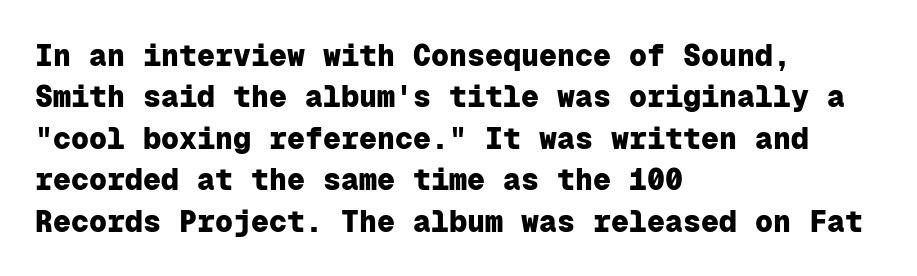
The image shows 30 px heavy sans-serif type, upright, monospaced; set left-aligned, normal line spacing (1.38x), normal letter spacing, not underlined; low stroke contrast and a medium x-height.
